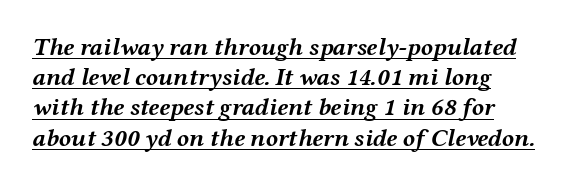
You can see a thin bar hugging the bottom of the glyphs. Strokes here are thick enough to call this a true bold. The lettering tilts uniformly, giving the passage an italic look. What stands out about the letter spacing? Nothing — it is the standard amount.
